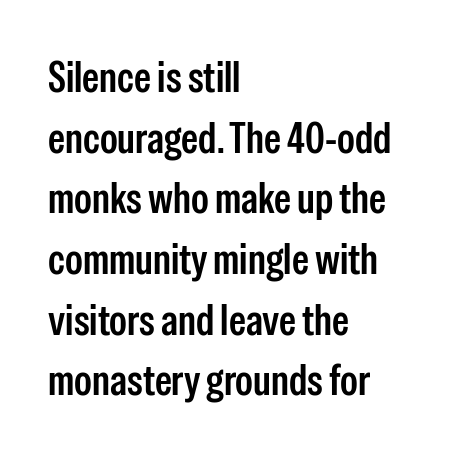
Q: Is the text bold? A: Semi-bold.
Q: Is the text italic (slanted)? A: No, it is upright.
Q: Is the typeface a serif or a sans-serif typeface? A: Sans-serif.
Q: Is the text underlined? A: No.
Q: How is the paragraph aligned? A: Left-aligned.
Q: Is the spacing between letters normal or unusually wide? A: Normal.
Q: Is the spacing between lines tight, normal or loose? A: Normal.
Q: Width (condensed, normal, or wide)? A: Condensed.
Q: Stroke contrast? A: Low.
Q: x-height? A: Medium.
Q: Monospaced? A: No.
